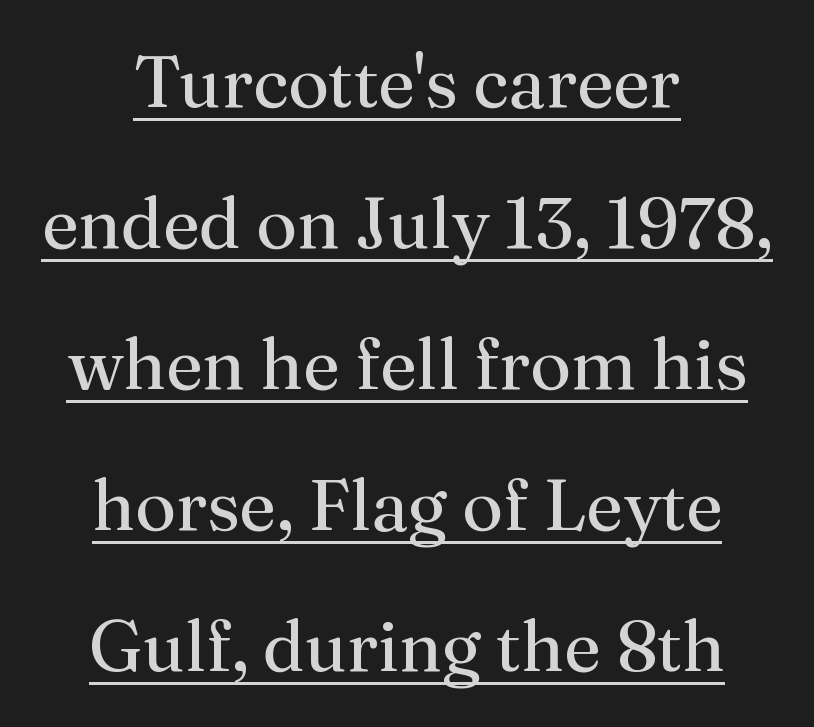
Q: Is the text bold? A: No.
Q: Is the text italic (slanted)? A: No, it is upright.
Q: Is the typeface a serif or a sans-serif typeface? A: Serif.
Q: Is the text underlined? A: Yes.
Q: How is the paragraph aligned? A: Centered.
Q: Is the spacing between letters normal or unusually wide? A: Normal.
Q: Is the spacing between lines tight, normal or loose? A: Loose.
Q: Width (condensed, normal, or wide)? A: Normal.
Q: Stroke contrast? A: Medium.
Q: x-height? A: Medium.
Q: Monospaced? A: No.
